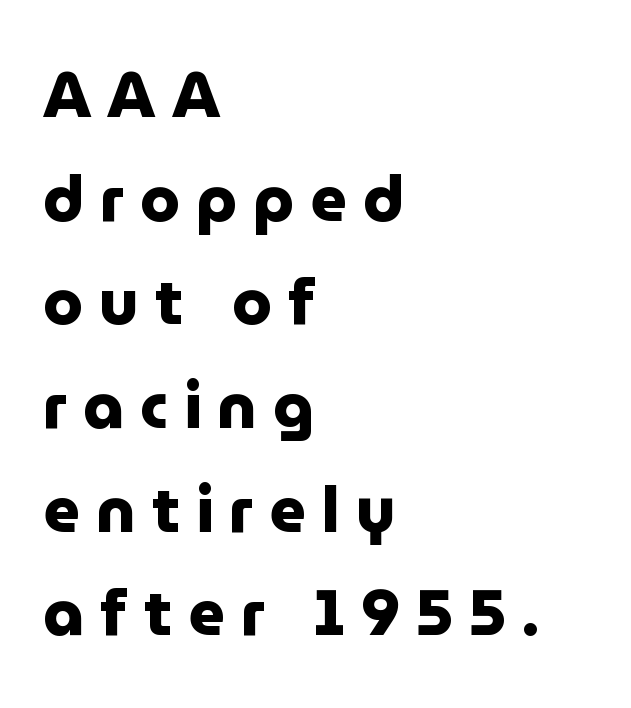
Vertically, the passage feels balanced, rows spaced as you'd expect. Each word looks stretched out because of the extra space between its letters. Heavy-handed strokes throughout: this text is bold. Spacing verdict: proportional, widths tailored to each character.
